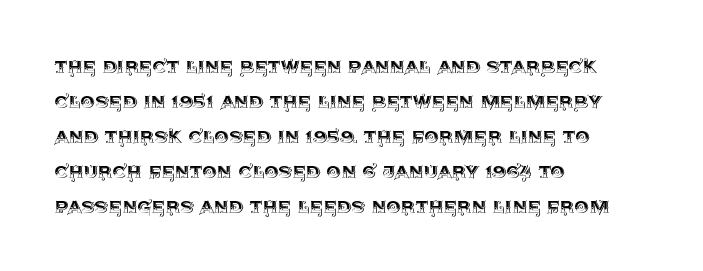
The image shows 23 px text type, upright; set left-aligned, normal line spacing (1.52x), normal letter spacing, not underlined.
